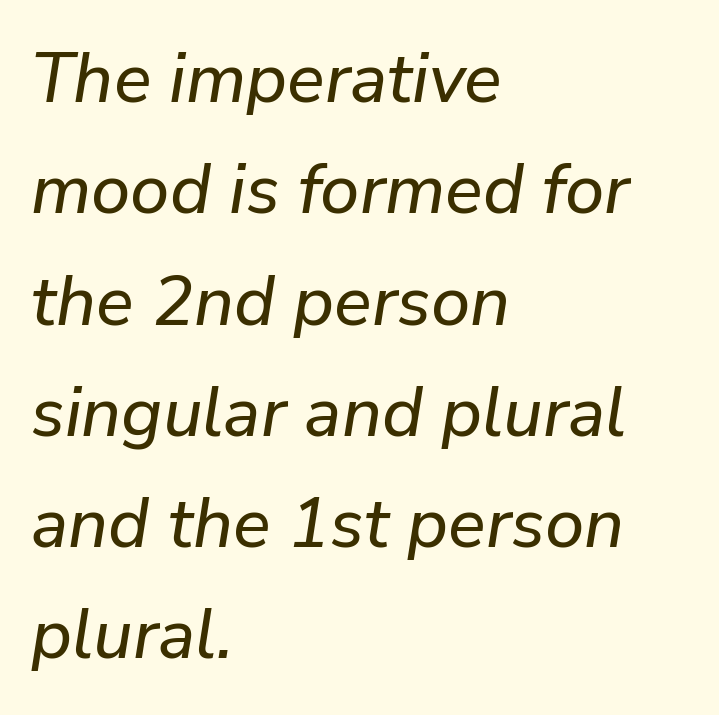
The image shows 70 px text type, italic (leaning right); set left-aligned, normal line spacing (1.59x), normal letter spacing, not underlined; low stroke contrast and a medium x-height.
